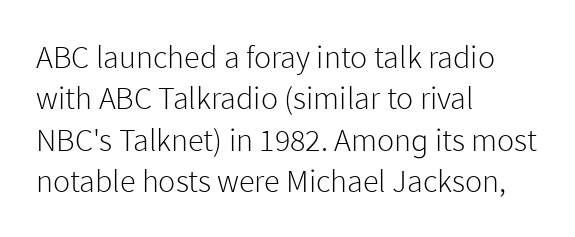
A quiet, ordinary-to-light weight characterises the typeface. The gap between lines stays unmarked. In terms of letterform style, serifs are entirely absent. Reading down the block, your eye returns to a fixed left position each line. Each letter keeps its own natural width here, so spacing adapts to shape. Letter spacing: default.
